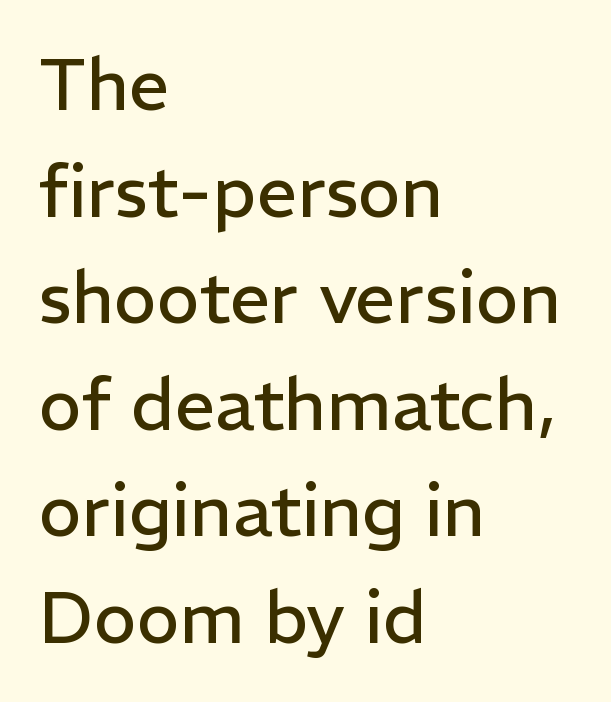
Q: Is the text bold? A: No.
Q: Is the text italic (slanted)? A: No, it is upright.
Q: Is the typeface a serif or a sans-serif typeface? A: Sans-serif.
Q: Is the text underlined? A: No.
Q: How is the paragraph aligned? A: Left-aligned.
Q: Is the spacing between letters normal or unusually wide? A: Normal.
Q: Is the spacing between lines tight, normal or loose? A: Normal.
Q: Width (condensed, normal, or wide)? A: Normal.
Q: Stroke contrast? A: Low.
Q: x-height? A: Medium.
Q: Monospaced? A: No.
